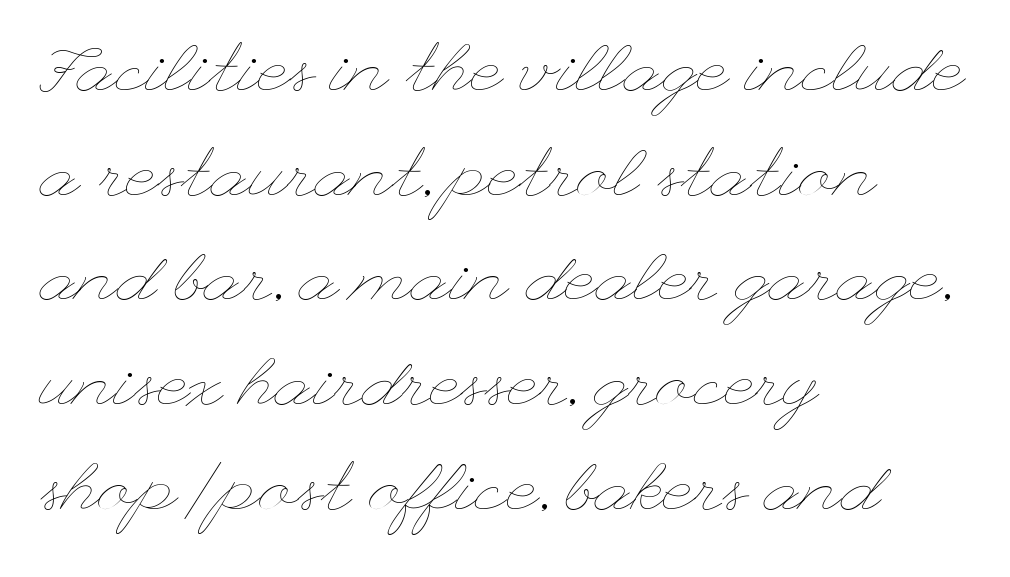
The image shows 68 px thin, wide type; set left-aligned, normal line spacing (1.54x), normal letter spacing, not underlined; low stroke contrast and a small x-height.
